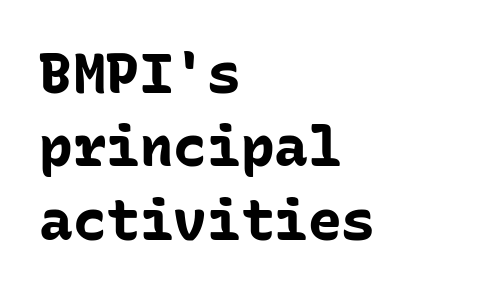
The image shows 56 px bold sans-serif type, upright, monospaced; set left-aligned, normal line spacing (1.31x), normal letter spacing, not underlined; low stroke contrast and a medium x-height.
